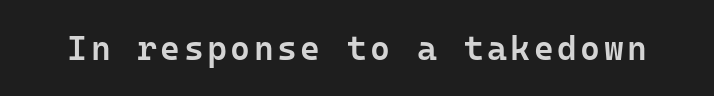
Q: Is the text bold? A: Semi-bold.
Q: Is the text italic (slanted)? A: No, it is upright.
Q: Is the typeface a serif or a sans-serif typeface? A: Sans-serif.
Q: Is the text underlined? A: No.
Q: Width (condensed, normal, or wide)? A: Normal.
Q: Stroke contrast? A: Low.
Q: x-height? A: Medium.
Q: Monospaced? A: Yes.
